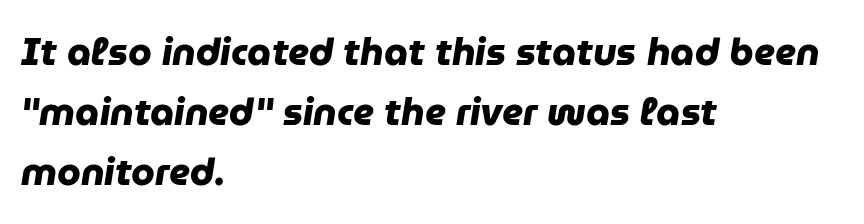
The image shows 38 px heavy sans-serif type; set left-aligned, normal line spacing (1.58x), normal letter spacing, not underlined; low stroke contrast and a medium x-height.
